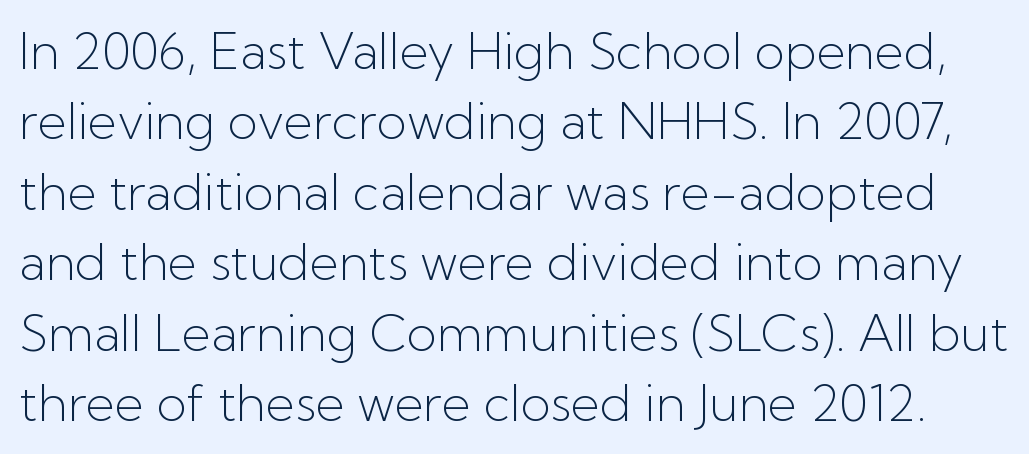
The image shows 50 px light sans-serif type, upright; set normal line spacing (1.41x), normal letter spacing, not underlined; low stroke contrast and a medium x-height.
